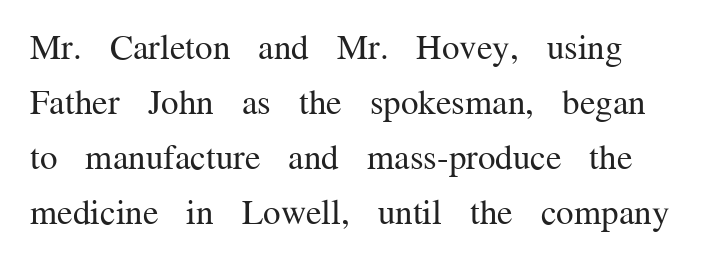
Q: Is the text bold? A: No.
Q: Is the text italic (slanted)? A: No, it is upright.
Q: Is the typeface a serif or a sans-serif typeface? A: Serif.
Q: Is the text underlined? A: No.
Q: How is the paragraph aligned? A: Left-aligned.
Q: Is the spacing between letters normal or unusually wide? A: Normal.
Q: Is the spacing between lines tight, normal or loose? A: Normal.
Q: Width (condensed, normal, or wide)? A: Normal.
Q: Stroke contrast? A: Medium.
Q: x-height? A: Medium.
Q: Monospaced? A: No.
